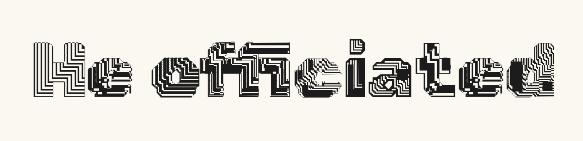
The image shows 78 px text type, upright; set normal letter spacing, not underlined; a medium x-height.
